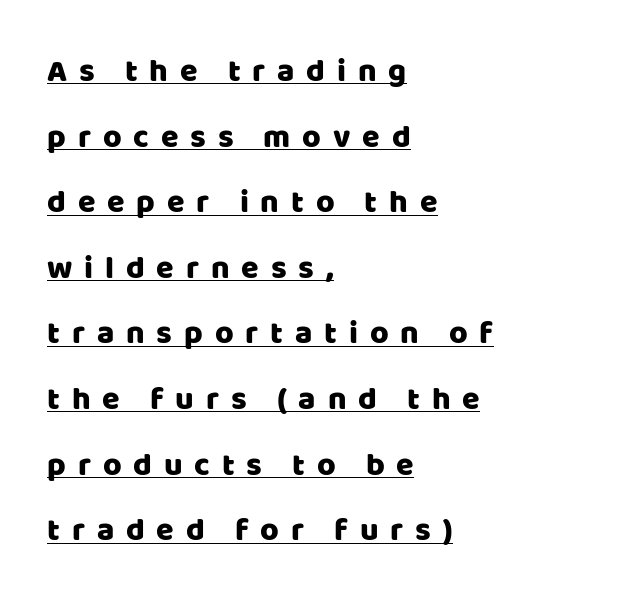
{"serif": "no", "italic": "no", "width": "normal", "stroke_contrast": "low", "x_height": "large", "monospaced": "no", "underline": "yes", "align": "left", "line_spacing": "loose", "line_spacing_ratio": 2.05, "letter_spacing": "wide", "letter_spacing_em": 0.37, "glyph_px": 32}
